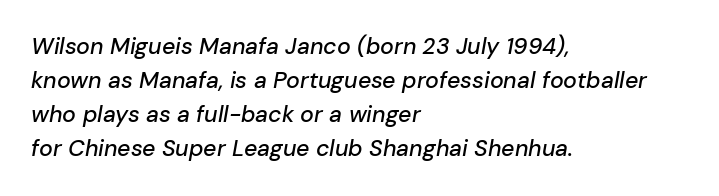
The image shows 23 px text type, italic (leaning right); set left-aligned, normal line spacing (1.48x), normal letter spacing, not underlined.
